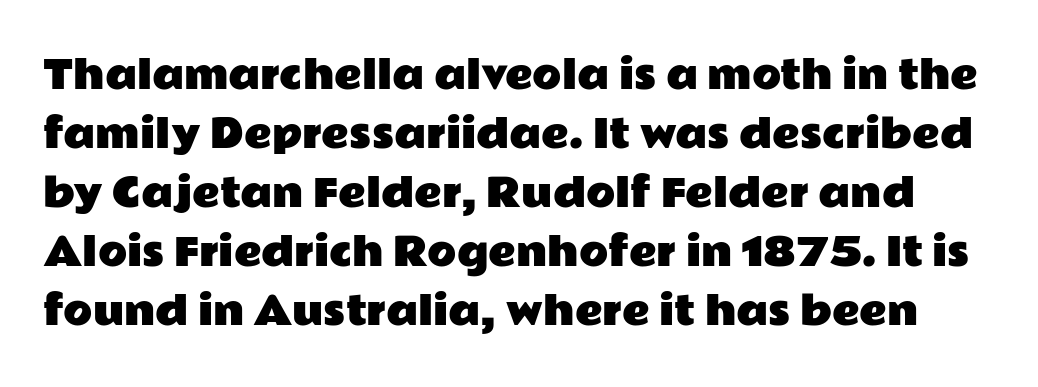
{"serif": "no", "italic": "no", "width": "wide", "stroke_contrast": "low", "x_height": "medium", "monospaced": "no", "underline": "no", "line_spacing": "normal", "line_spacing_ratio": 1.55, "letter_spacing": "normal", "letter_spacing_em": 0.0, "glyph_px": 38}
